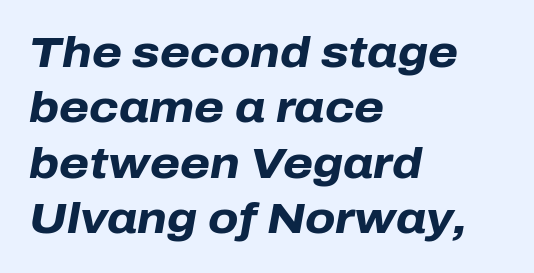
{"italic": "yes", "lean": "right", "slant_degrees": 10, "bold": "yes", "weight": "heavy", "width": "normal", "stroke_contrast": "low", "x_height": "medium", "monospaced": "no", "underline": "no", "align": "left", "line_spacing": "normal", "line_spacing_ratio": 1.29, "letter_spacing": "normal", "letter_spacing_em": 0.0, "glyph_px": 43}
